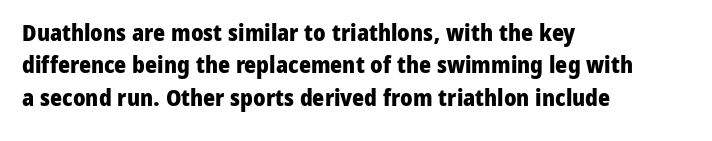
{"italic": "no", "bold": "yes", "underline": "no", "align": "left", "line_spacing": "normal", "line_spacing_ratio": 1.41, "letter_spacing": "normal", "letter_spacing_em": 0.0, "glyph_px": 23}
